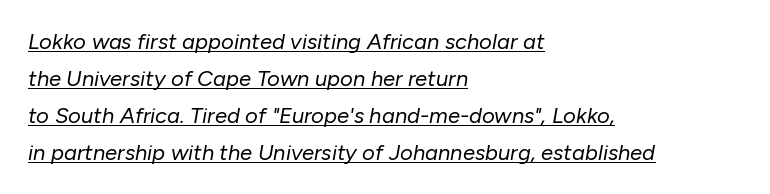
Q: Is the text bold? A: No.
Q: Is the text italic (slanted)? A: Yes, it leans right by about 10 degrees.
Q: Is the text underlined? A: Yes.
Q: How is the paragraph aligned? A: Left-aligned.
Q: Is the spacing between letters normal or unusually wide? A: Normal.
Q: Is the spacing between lines tight, normal or loose? A: Normal.
